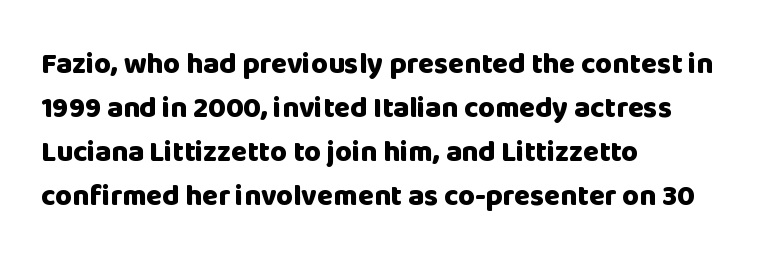
{"serif": "no", "italic": "no", "bold": "yes", "weight": "heavy", "width": "normal", "stroke_contrast": "low", "x_height": "large", "monospaced": "no", "underline": "no", "align": "left", "line_spacing": "normal", "line_spacing_ratio": 1.52, "letter_spacing": "normal", "letter_spacing_em": 0.0, "glyph_px": 29}
